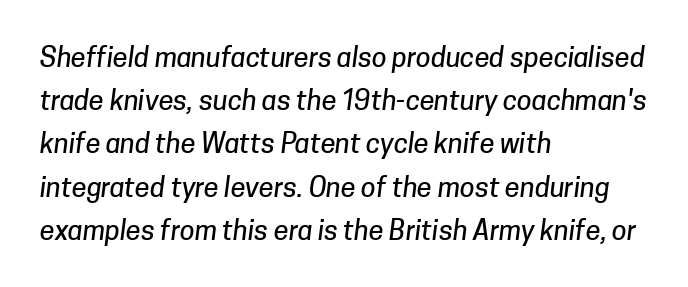
{"underline": "no", "align": "left", "line_spacing": "normal", "line_spacing_ratio": 1.6, "letter_spacing": "normal", "letter_spacing_em": 0.0, "glyph_px": 27}
